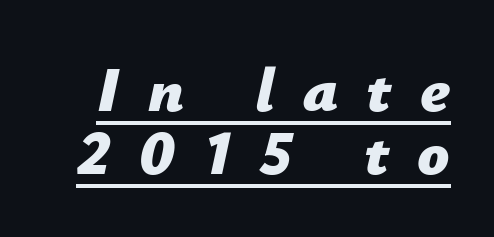
{"italic": "yes", "lean": "right", "slant_degrees": 12, "bold": "yes", "weight": "bold", "width": "normal", "stroke_contrast": "low", "x_height": "medium", "monospaced": "no", "underline": "yes", "line_spacing": "tight", "line_spacing_ratio": 1.0, "letter_spacing": "wide", "letter_spacing_em": 0.45, "glyph_px": 63}
